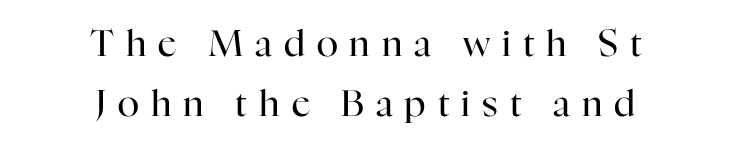
How would I describe the line gaps? Plain and ordinary. A typesetter would call this proportional, since set widths differ per character. If you drew a line through each stem, it would be perfectly vertical. Teacher's note: observe the equal gaps on both sides — that is centered alignment.
